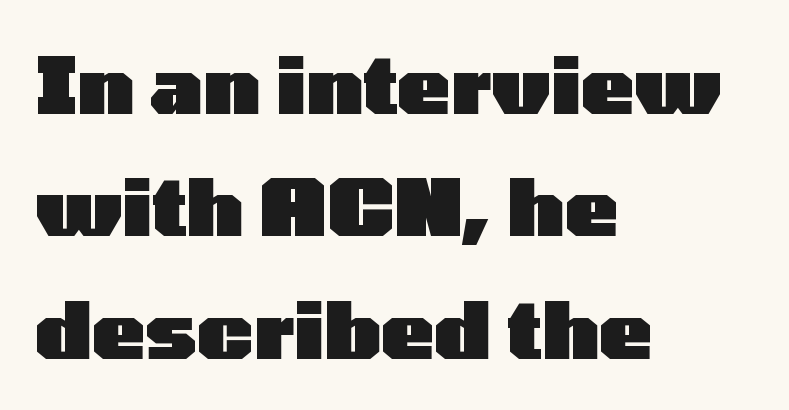
Q: Is the text bold? A: Yes.
Q: Is the text italic (slanted)? A: No, it is upright.
Q: Is the typeface a serif or a sans-serif typeface? A: Sans-serif.
Q: Is the text underlined? A: No.
Q: How is the paragraph aligned? A: Left-aligned.
Q: Is the spacing between letters normal or unusually wide? A: Normal.
Q: Is the spacing between lines tight, normal or loose? A: Normal.
Q: Width (condensed, normal, or wide)? A: Wide.
Q: Stroke contrast? A: Low.
Q: x-height? A: Medium.
Q: Monospaced? A: No.
